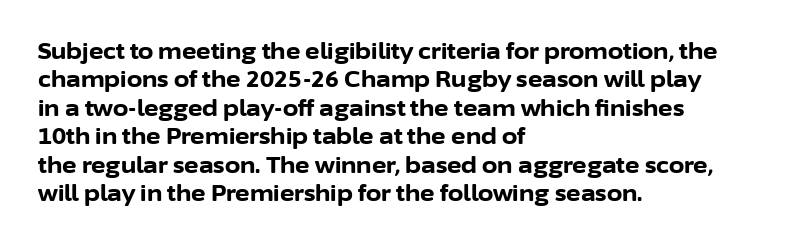
The image shows 22 px bold type, upright; set left-aligned, normal line spacing (1.29x), normal letter spacing, not underlined.
